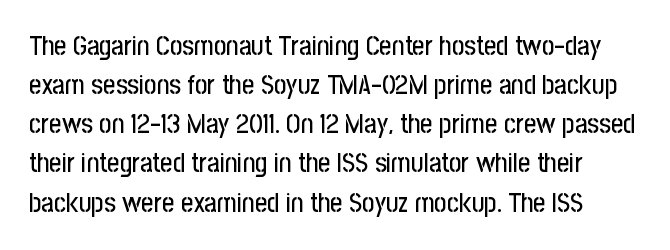
The image shows 27 px text type, upright; set normal line spacing (1.45x), normal letter spacing, not underlined.
